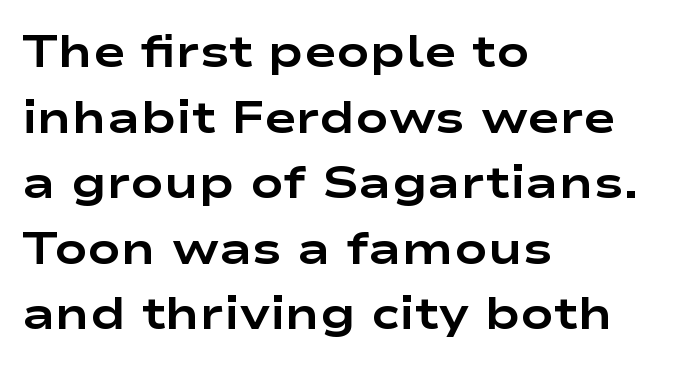
Q: Is the text bold? A: Yes.
Q: Is the text italic (slanted)? A: No, it is upright.
Q: Is the typeface a serif or a sans-serif typeface? A: Sans-serif.
Q: Is the text underlined? A: No.
Q: How is the paragraph aligned? A: Left-aligned.
Q: Is the spacing between letters normal or unusually wide? A: Normal.
Q: Is the spacing between lines tight, normal or loose? A: Normal.
Q: Width (condensed, normal, or wide)? A: Wide.
Q: Stroke contrast? A: Low.
Q: x-height? A: Medium.
Q: Monospaced? A: No.
